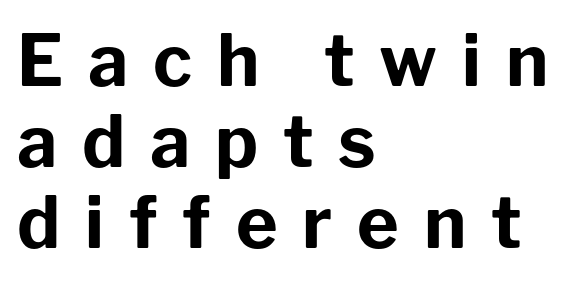
Tall strokes in this sample are plumb rather than angled. The letters are bold, with thick, heavy strokes. Do the characters align in a grid? No, the font is proportional. Any mark beneath the type? The region is blank. The rendering inserts visible extra space after every character.
